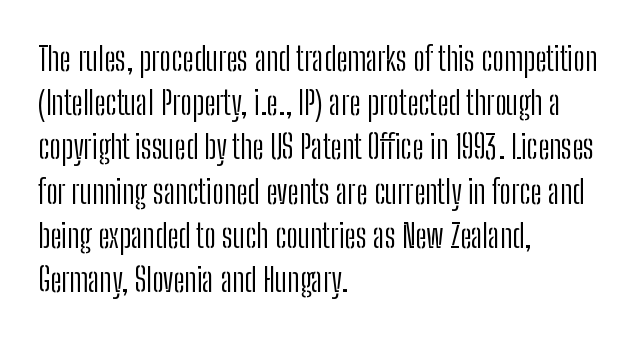
{"serif": "no", "italic": "no", "bold": "no", "weight": "light", "width": "condensed", "stroke_contrast": "low", "x_height": "medium", "monospaced": "no", "underline": "no", "align": "left", "line_spacing": "normal", "line_spacing_ratio": 1.34, "letter_spacing": "normal", "letter_spacing_em": 0.0, "glyph_px": 33}
